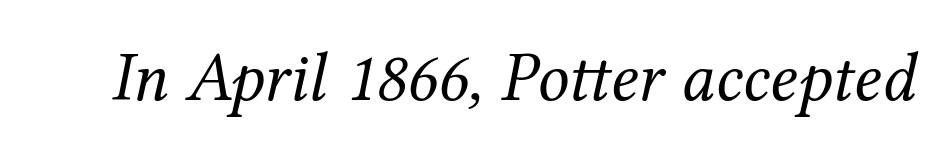
{"serif": "yes", "italic": "yes", "lean": "right", "slant_degrees": 12, "bold": "no", "weight": "regular", "width": "normal", "stroke_contrast": "medium", "x_height": "medium", "monospaced": "no", "underline": "no", "letter_spacing": "normal", "letter_spacing_em": 0.0, "glyph_px": 70}
